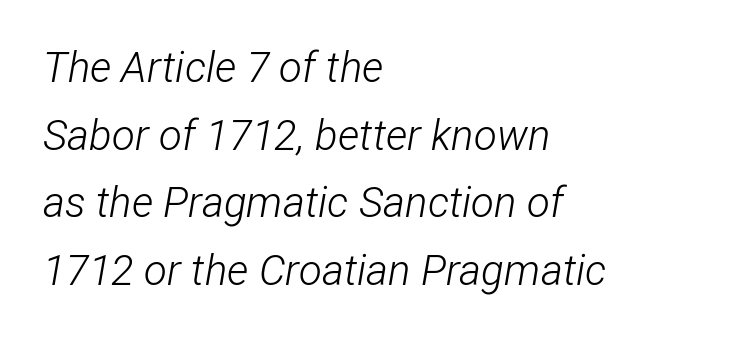
A typesetter would call this zero additional tracking. No word sits above an underline. Each stroke keeps to a modest, everyday thickness or less. A student would call this left alignment; a typographer would say flush left, rag right. If you measured baseline to baseline, you'd find a middling distance.
